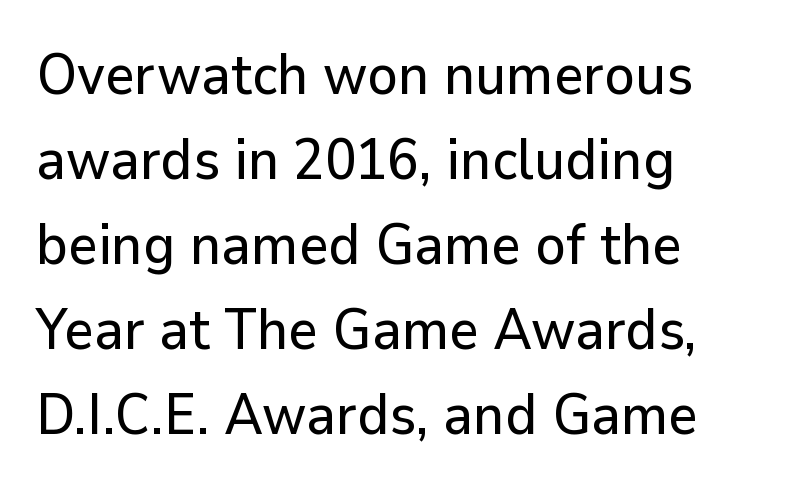
Q: Is the text italic (slanted)? A: No, it is upright.
Q: Is the typeface a serif or a sans-serif typeface? A: Sans-serif.
Q: Is the text underlined? A: No.
Q: How is the paragraph aligned? A: Left-aligned.
Q: Is the spacing between letters normal or unusually wide? A: Normal.
Q: Is the spacing between lines tight, normal or loose? A: Normal.
Q: Width (condensed, normal, or wide)? A: Normal.
Q: Stroke contrast? A: Low.
Q: x-height? A: Medium.
Q: Monospaced? A: No.
